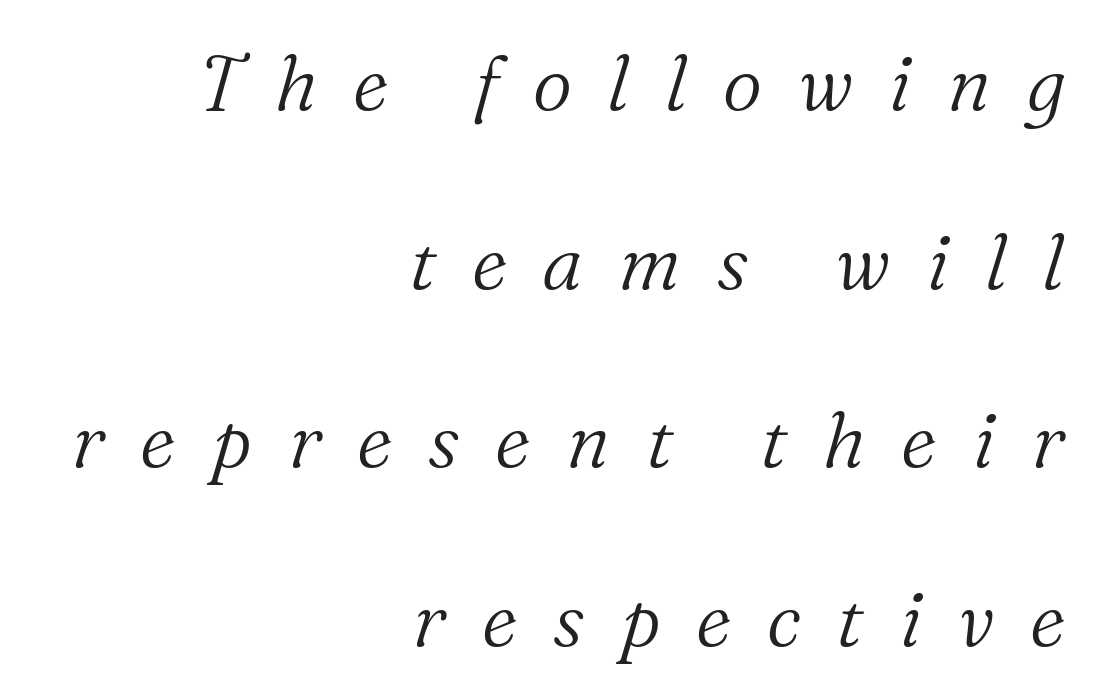
{"serif": "yes", "italic": "yes", "lean": "right", "slant_degrees": 16, "bold": "no", "weight": "light", "width": "normal", "stroke_contrast": "medium", "x_height": "medium", "monospaced": "no", "underline": "no", "align": "right", "line_spacing": "loose", "line_spacing_ratio": 2.32, "letter_spacing": "wide", "letter_spacing_em": 0.46, "glyph_px": 77}
